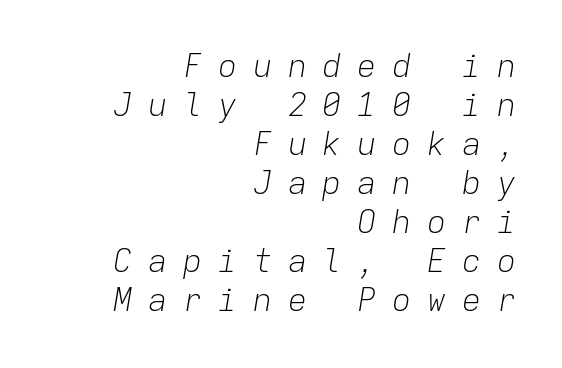
{"italic": "yes", "lean": "right", "slant_degrees": 9, "bold": "no", "weight": "light", "width": "normal", "stroke_contrast": "low", "x_height": "medium", "monospaced": "yes", "underline": "no", "align": "right", "line_spacing_ratio": 1.22, "letter_spacing": "wide", "letter_spacing_em": 0.49, "glyph_px": 32}
